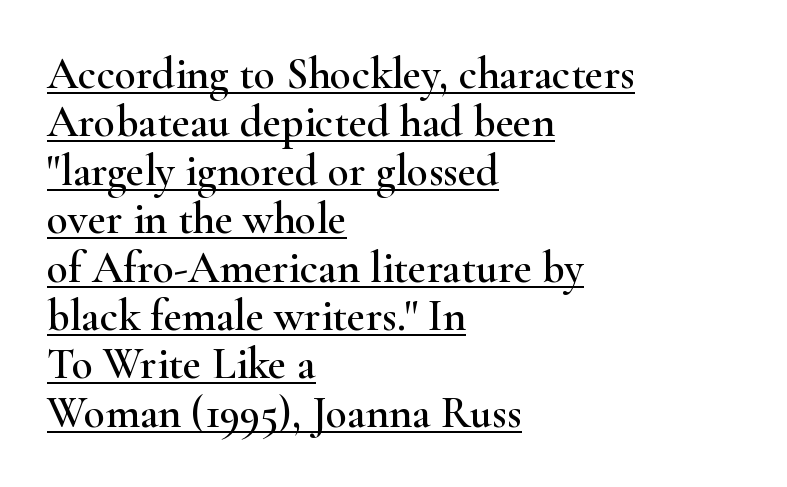
Q: Is the text italic (slanted)? A: No, it is upright.
Q: Is the typeface a serif or a sans-serif typeface? A: Serif.
Q: Is the text underlined? A: Yes.
Q: How is the paragraph aligned? A: Left-aligned.
Q: Is the spacing between letters normal or unusually wide? A: Normal.
Q: Is the spacing between lines tight, normal or loose? A: Tight.
Q: Width (condensed, normal, or wide)? A: Wide.
Q: Stroke contrast? A: High.
Q: x-height? A: Small.
Q: Monospaced? A: No.
